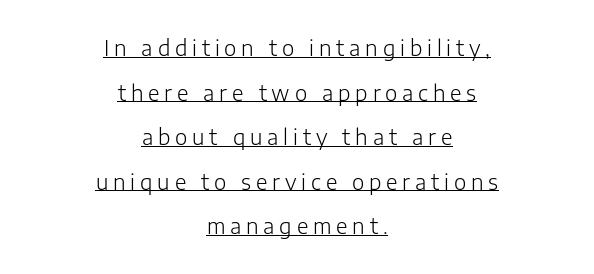
Q: Is the text bold? A: No.
Q: Is the text italic (slanted)? A: No, it is upright.
Q: Is the text underlined? A: Yes.
Q: How is the paragraph aligned? A: Centered.
Q: Is the spacing between letters normal or unusually wide? A: Unusually wide.
Q: Is the spacing between lines tight, normal or loose? A: Loose.
